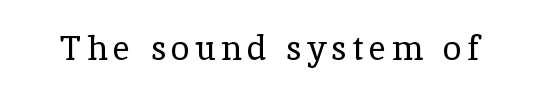
This rendering employs a face with finishing strokes, i.e., a serif. Any mark beneath the type? The region is blank. Weight: in the light-to-regular range. Here the designer chose a conventional face with non-uniform glyph widths. No italicization has been applied; the sample stays upright.
